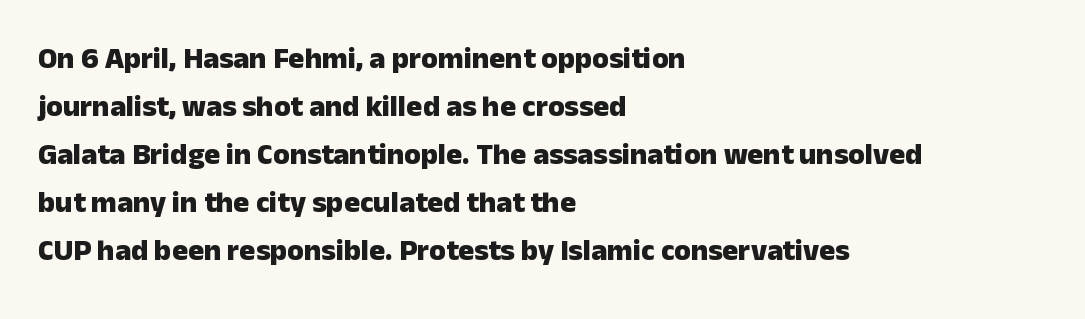
Q: Is the text bold? A: Yes.
Q: Is the text italic (slanted)? A: No, it is upright.
Q: Is the typeface a serif or a sans-serif typeface? A: Sans-serif.
Q: Is the text underlined? A: No.
Q: How is the paragraph aligned? A: Left-aligned.
Q: Is the spacing between letters normal or unusually wide? A: Normal.
Q: Is the spacing between lines tight, normal or loose? A: Normal.
Q: Width (condensed, normal, or wide)? A: Normal.
Q: Stroke contrast? A: Low.
Q: x-height? A: Medium.
Q: Monospaced? A: No.
